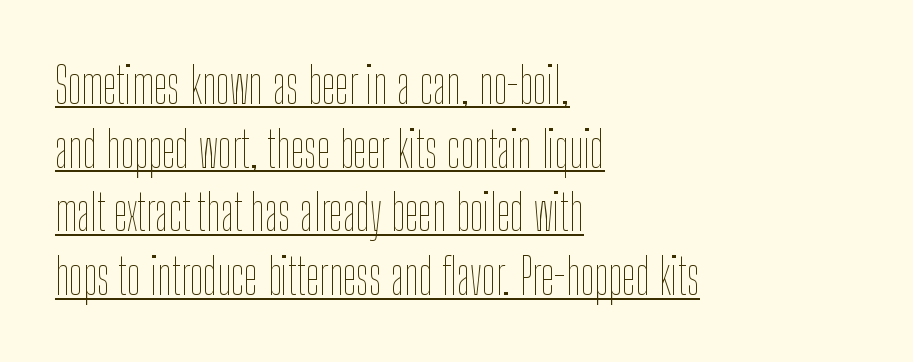
Bold? No — there's no thickening of the strokes. Horizontal bands of white between lines are of average thickness. Default kerning and tracking; the words read as compact shapes. These lines are rendered in a variable-pitch font. Caption: lettering with a line underneath.
